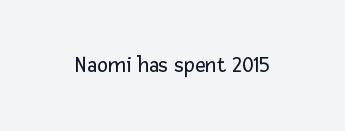
The type is set solid horizontally, with unmodified tracking. Words float on clear page, feet unadorned. A quiet, ordinary-to-light weight characterises the typeface. The type sits square on the baseline with zero lean.
